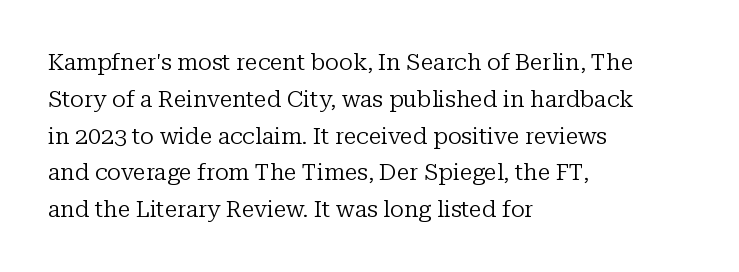
The image shows 23 px text type, upright; set left-aligned, normal line spacing (1.6x), normal letter spacing, not underlined.
